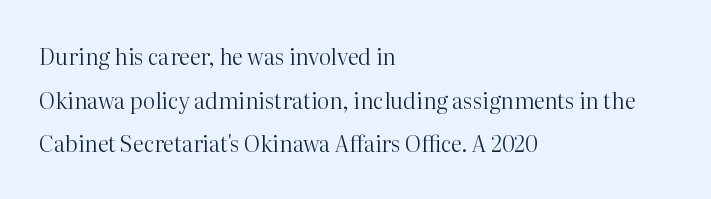
{"italic": "no", "bold": "no", "underline": "no", "align": "left", "line_spacing": "loose", "line_spacing_ratio": 1.98, "letter_spacing": "normal", "letter_spacing_em": 0.0, "glyph_px": 22}
